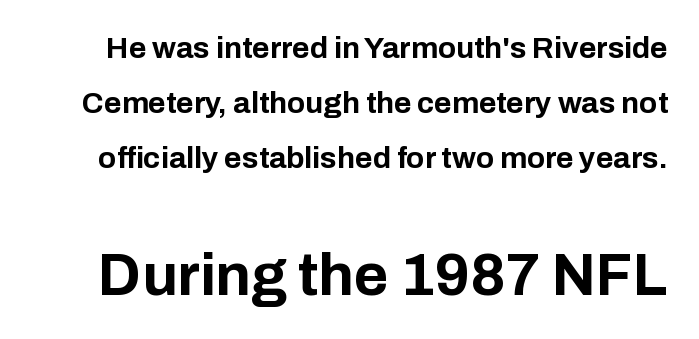
Q: Is the text bold? A: Yes.
Q: Is the text italic (slanted)? A: No, it is upright.
Q: Is the typeface a serif or a sans-serif typeface? A: Sans-serif.
Q: Is the text underlined? A: No.
Q: Is the spacing between letters normal or unusually wide? A: Normal.
Q: Which block of text is set in a larger size, the first (top) or the second (bottom)? A: The second (bottom) one.
Q: Width (condensed, normal, or wide)? A: Normal.
Q: Stroke contrast? A: Low.
Q: x-height? A: Medium.
Q: Monospaced? A: No.
